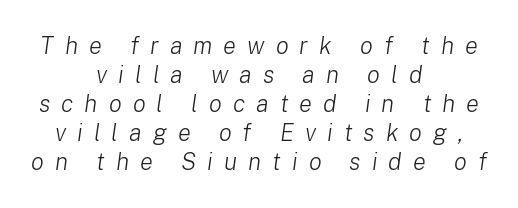
Q: Is the text bold? A: No.
Q: Is the text italic (slanted)? A: Yes, it leans right by about 8 degrees.
Q: Is the text underlined? A: No.
Q: How is the paragraph aligned? A: Centered.
Q: Is the spacing between letters normal or unusually wide? A: Unusually wide.
